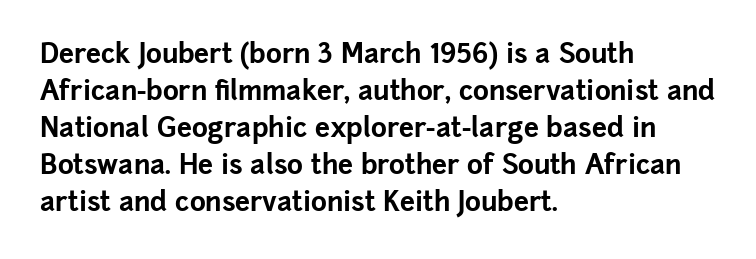
{"italic": "no", "bold": "yes", "underline": "no", "align": "left", "line_spacing": "normal", "line_spacing_ratio": 1.37, "letter_spacing": "normal", "letter_spacing_em": 0.0, "glyph_px": 27}
